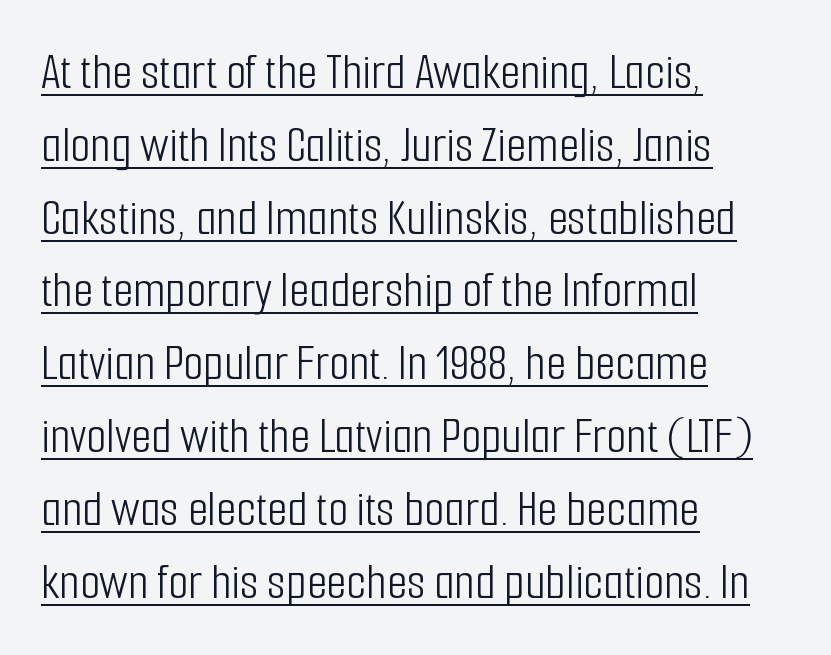
The specimen includes a rule beneath the text block's lines. Is this a fixed-width face? No — the glyphs have proportional, varying widths. The line-height multiplier appears to be the usual default. Serifs: no, the terminals of the letterforms are clean. Stroke mass is kept to a normal reading level or below. How are the letters spaced? Ordinarily, with no added tracking.
